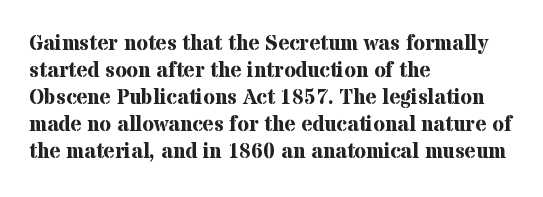
The image shows 21 px bold type, upright; set left-aligned, normal line spacing (1.29x), normal letter spacing, not underlined.
